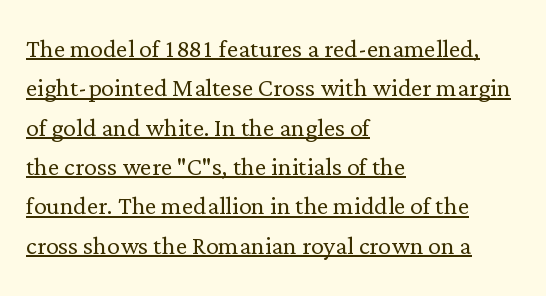
The image shows 32 px light serif type, upright; set left-aligned, line spacing 1.23x, normal letter spacing, underlined; low stroke contrast and a medium x-height.
